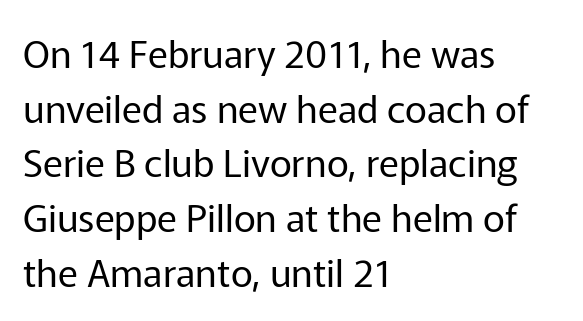
Q: Is the text bold? A: No.
Q: Is the text italic (slanted)? A: No, it is upright.
Q: Is the typeface a serif or a sans-serif typeface? A: Sans-serif.
Q: Is the text underlined? A: No.
Q: How is the paragraph aligned? A: Left-aligned.
Q: Is the spacing between letters normal or unusually wide? A: Normal.
Q: Is the spacing between lines tight, normal or loose? A: Normal.
Q: Width (condensed, normal, or wide)? A: Normal.
Q: Stroke contrast? A: Low.
Q: x-height? A: Medium.
Q: Monospaced? A: No.
